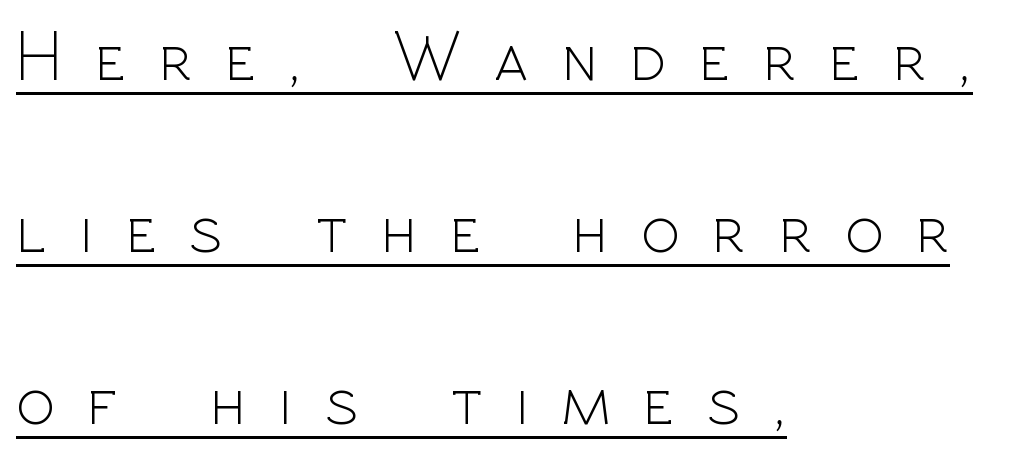
How are the letters spaced? Widely, with obvious added tracking. Letters have the restrained weight of plain body copy at most. This sample uses a sans-serif face. You could not count columns in this text — the font is proportionally spaced.
